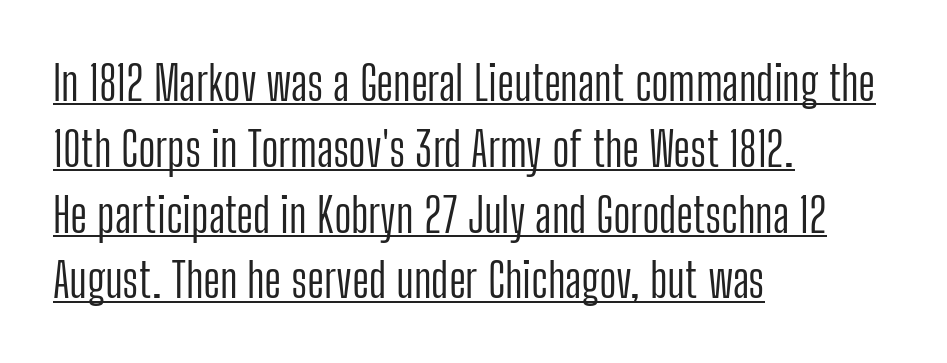
Q: Is the text bold? A: No.
Q: Is the text italic (slanted)? A: No, it is upright.
Q: Is the typeface a serif or a sans-serif typeface? A: Sans-serif.
Q: Is the text underlined? A: Yes.
Q: How is the paragraph aligned? A: Left-aligned.
Q: Is the spacing between letters normal or unusually wide? A: Normal.
Q: Is the spacing between lines tight, normal or loose? A: Normal.
Q: Width (condensed, normal, or wide)? A: Condensed.
Q: Stroke contrast? A: Low.
Q: x-height? A: Medium.
Q: Monospaced? A: No.
